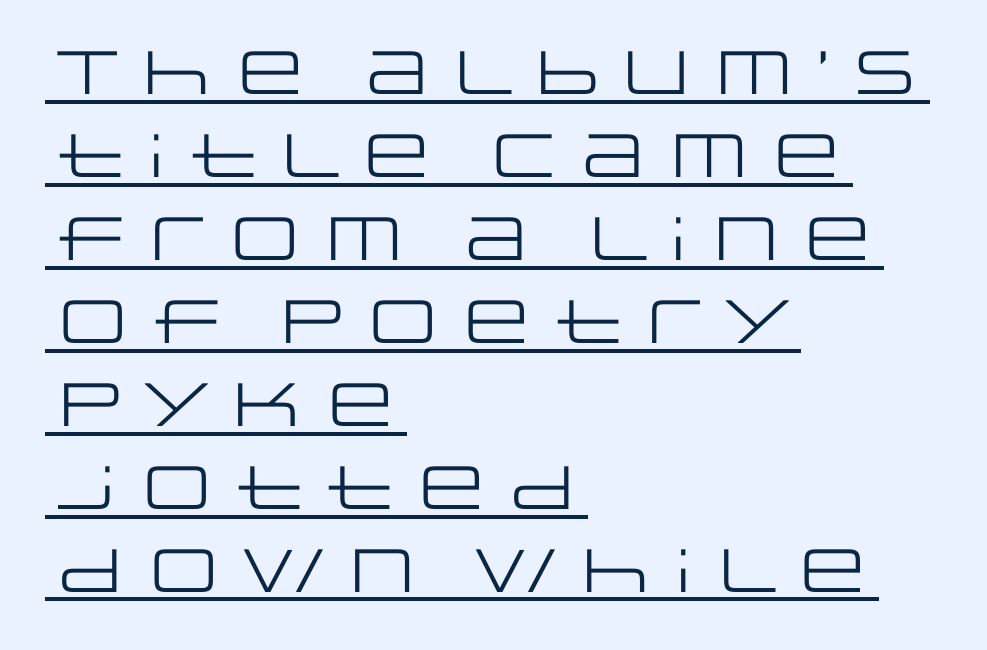
The image shows 61 px regular-weight, wide sans-serif type, upright; set left-aligned, normal line spacing (1.36x), normal letter spacing, underlined; low stroke contrast and a large x-height.
